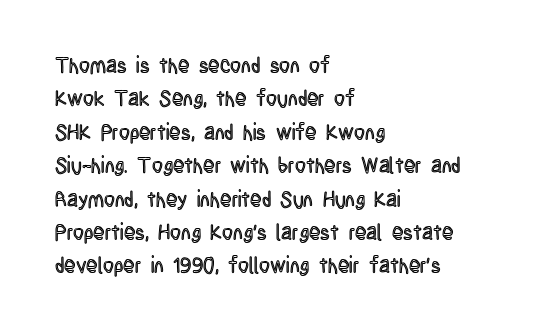
Nobody drew a line under any word here. A student would call this left alignment; a typographer would say flush left, rag right. Rendered with straight, roman letterforms. In terms of leading, this rendering sits right in the middle. Characters follow at the spacing the type designer built in.
